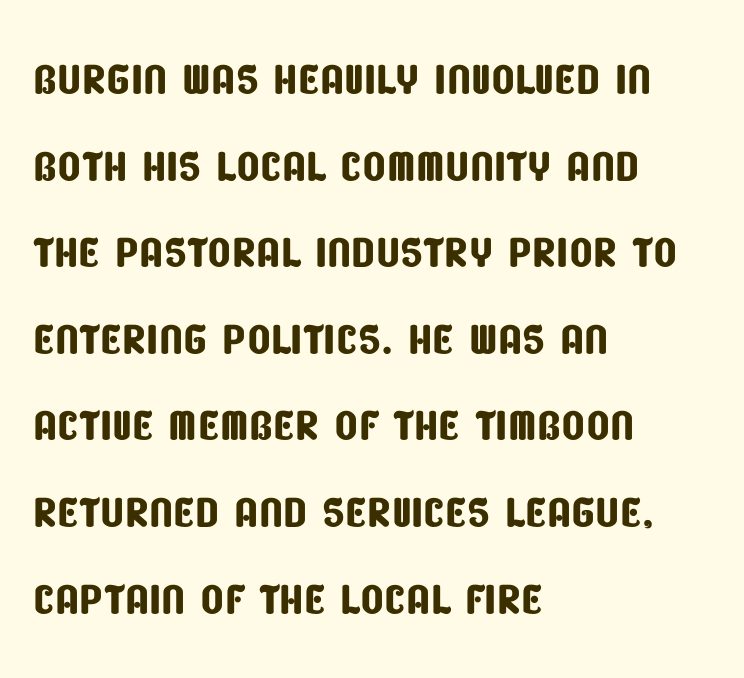
Q: Is the typeface a serif or a sans-serif typeface? A: Sans-serif.
Q: Is the text underlined? A: No.
Q: How is the paragraph aligned? A: Left-aligned.
Q: Is the spacing between letters normal or unusually wide? A: Normal.
Q: Is the spacing between lines tight, normal or loose? A: Normal.
Q: Width (condensed, normal, or wide)? A: Condensed.
Q: Stroke contrast? A: Low.
Q: x-height? A: Large.
Q: Monospaced? A: No.
